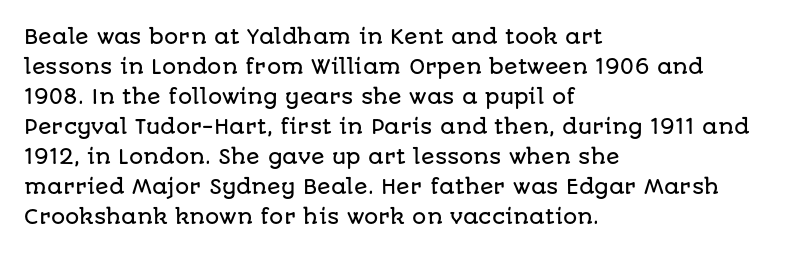
{"italic": "no", "underline": "no", "align": "left", "line_spacing": "normal", "line_spacing_ratio": 1.5, "letter_spacing": "normal", "letter_spacing_em": 0.0, "glyph_px": 20}
